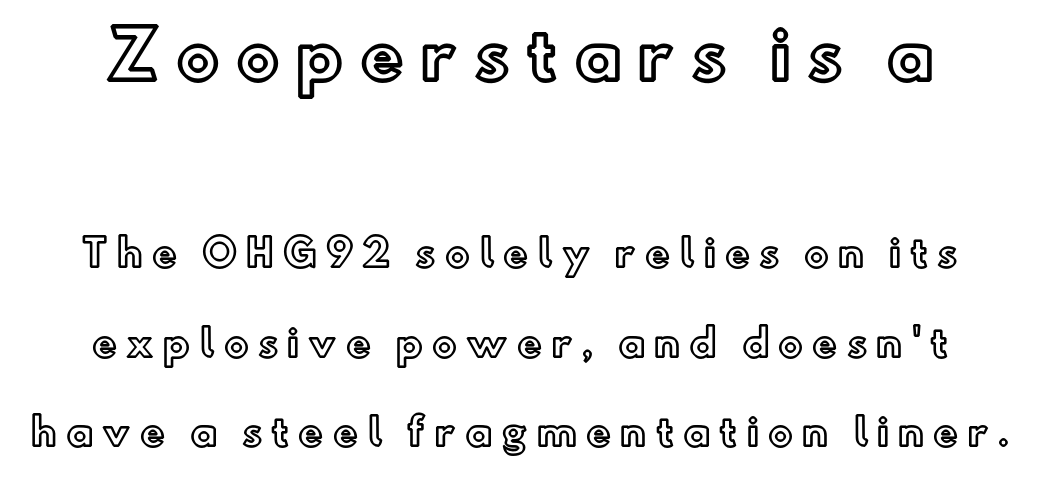
{"italic": "no", "width": "normal", "x_height": "small", "monospaced": "no", "underline": "no", "line_spacing": "loose", "line_spacing_ratio": 2.42, "letter_spacing": "wide", "letter_spacing_em": 0.25, "larger_block": "first", "size_ratio": 1.76, "glyph_px": 65}
